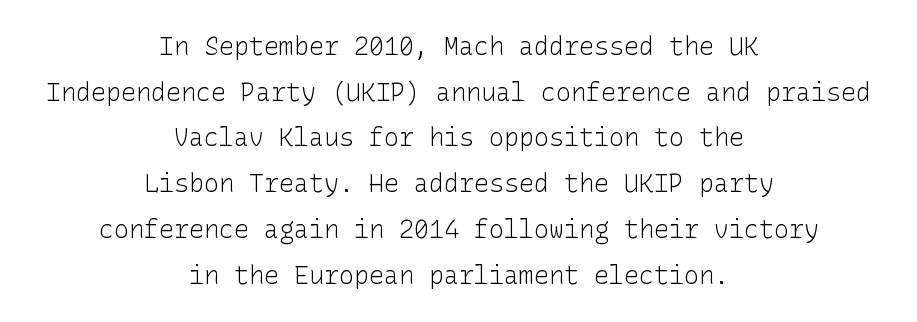
Q: Is the text bold? A: No.
Q: Is the text italic (slanted)? A: No, it is upright.
Q: Is the text underlined? A: No.
Q: How is the paragraph aligned? A: Centered.
Q: Is the spacing between letters normal or unusually wide? A: Normal.
